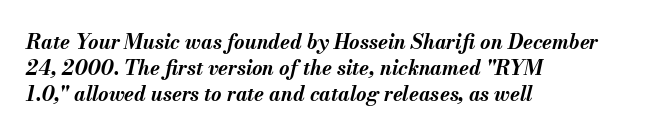
The paragraph has a hard left edge and a soft right edge. In terms of letterspacing, this is plain default setting. Underline: absent. Notice how the stems are inclined rather than vertical — that's the hallmark of italics. The typesetting leans heavy: a genuine bold. A normal amount of white space separates one row of letters from the next.
